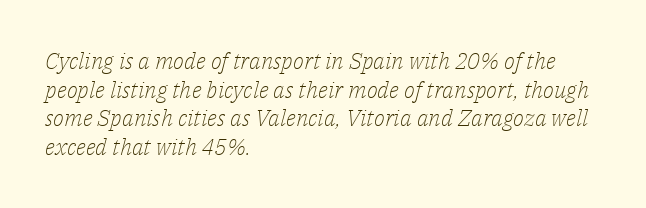
The image shows 23 px text type, italic (leaning right); set left-aligned, normal line spacing (1.25x), normal letter spacing, not underlined.
